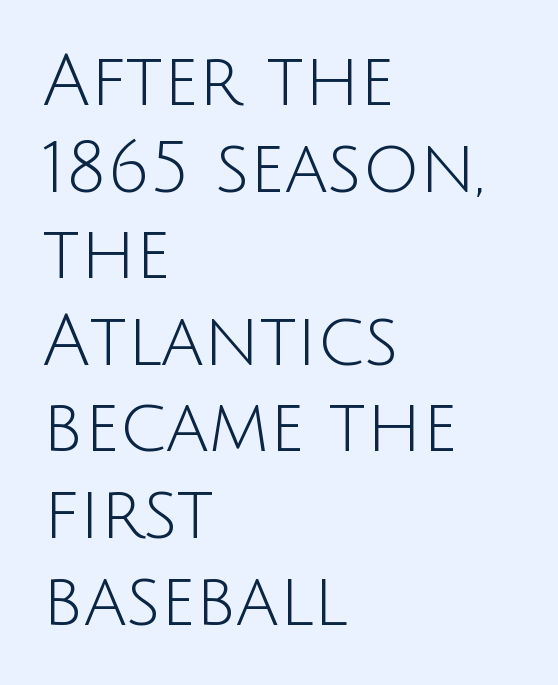
The image shows 71 px light sans-serif type, upright; set left-aligned, line spacing 1.22x, normal letter spacing, not underlined; low stroke contrast and a large x-height.
